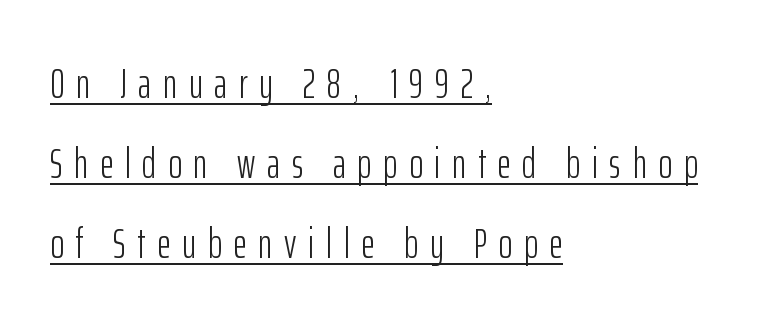
Students, note that the glyphs here are deliberately spaced far apart. No letter is thick-stroked: the sample isn't bold. Quick note: not italic, upright. To sum up the face: it is a sans, with no serifs.
